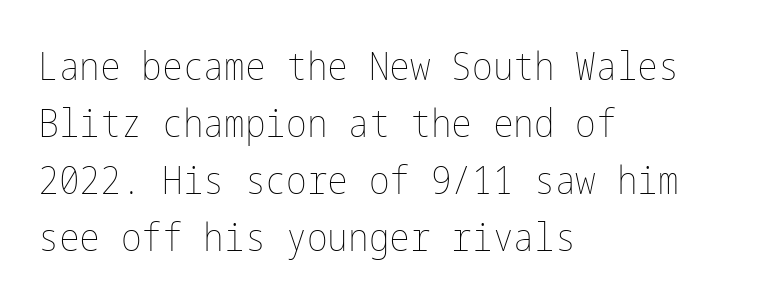
The image shows 39 px thin, condensed type, upright; set left-aligned, normal line spacing (1.46x), normal letter spacing, not underlined; low stroke contrast and a medium x-height.
